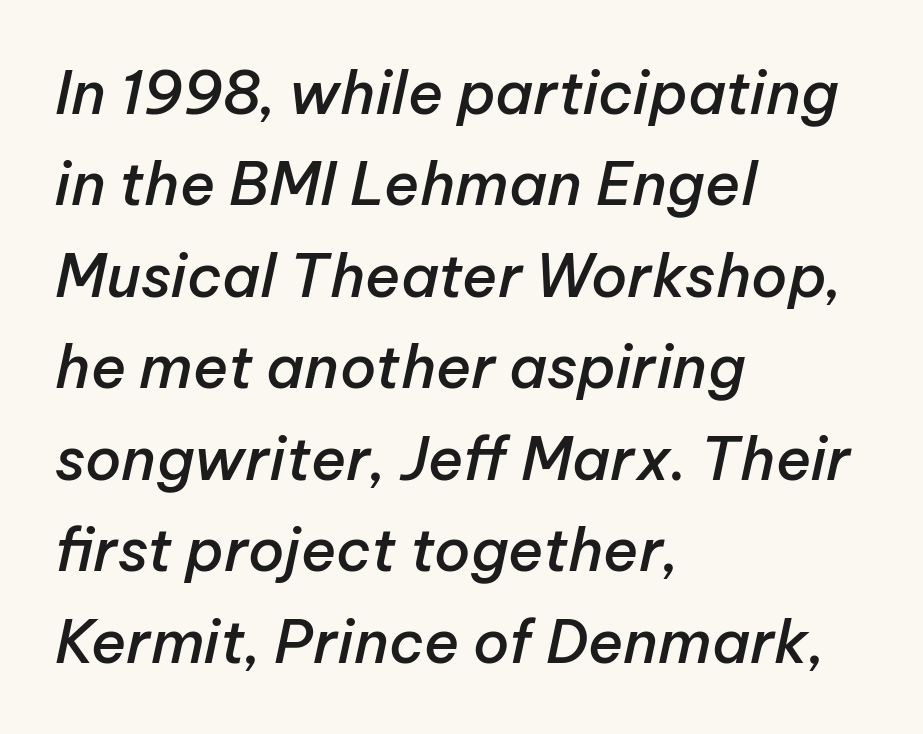
The image shows 59 px semibold type, italic (leaning right); set left-aligned, normal line spacing (1.55x), normal letter spacing, not underlined; low stroke contrast and a medium x-height.
